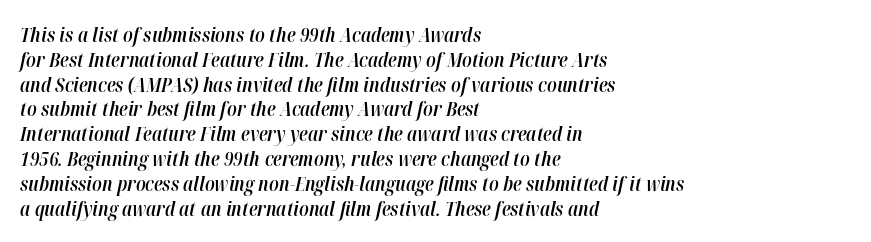
Q: Is the text bold? A: Semi-bold.
Q: Is the text italic (slanted)? A: Yes, it leans right by about 12 degrees.
Q: Is the text underlined? A: No.
Q: How is the paragraph aligned? A: Left-aligned.
Q: Is the spacing between letters normal or unusually wide? A: Normal.
